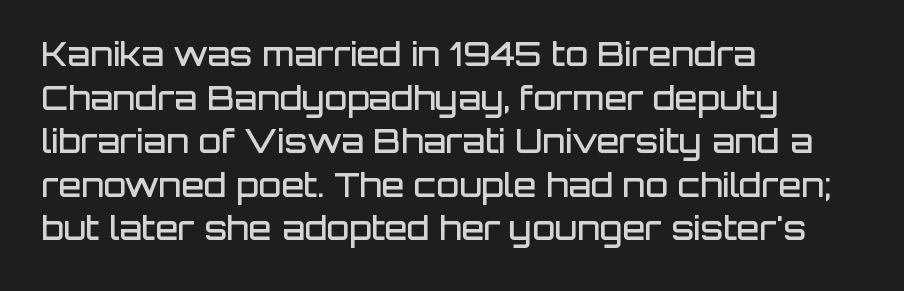
Is the block centered? No — it sits flush against the left margin. The font family rendered here belongs to the sans-serif group. Proportional: the letters do not fall into vertical columns. Posture: vertical. Compared with typical paragraphs, the rows here are spaced about the same.
